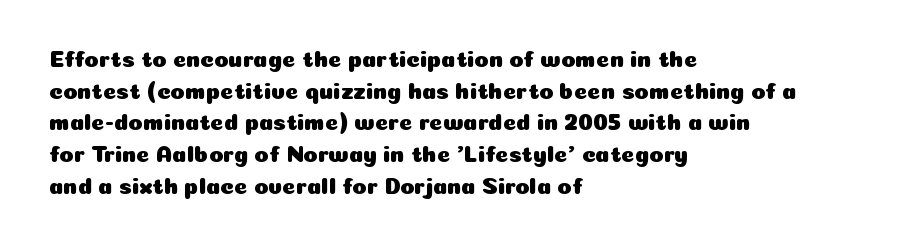
The tracking reads as untouched default to a designer's eye. These lines were composed using upright roman letters. A clean baseline with only descenders dipping below it. The designer left line spacing at the default. The lines are quadded left.
